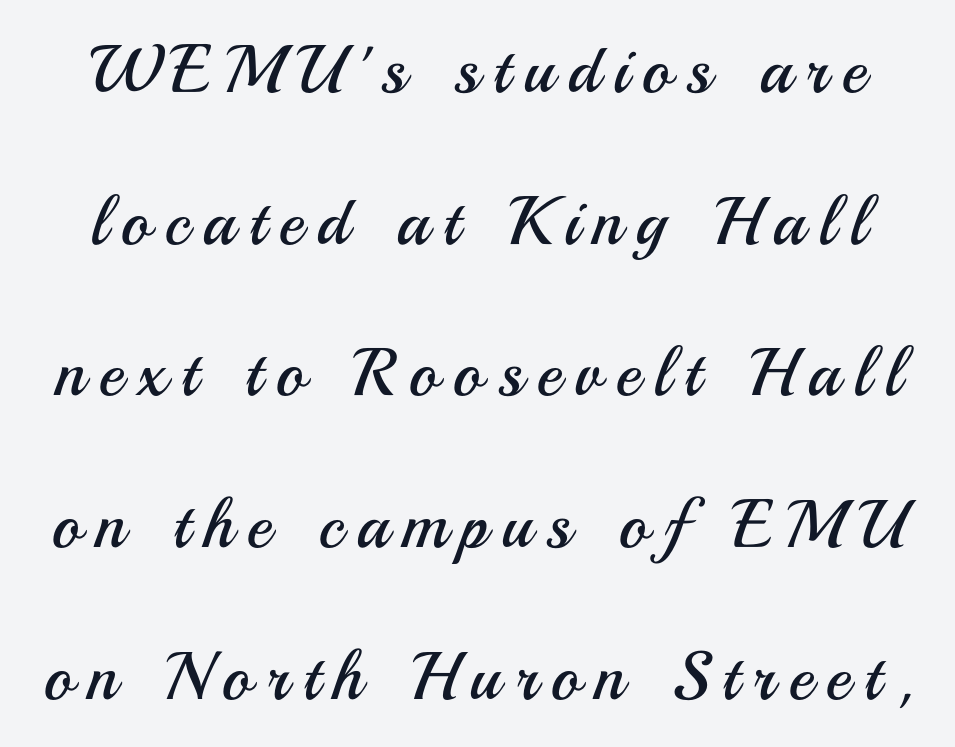
In terms of leading, this rendering errs on the spacious side. Caption: expanded tracking, letters set apart. This rendering employs a face without finishing strokes, i.e., a sans-serif. Counters stay open thanks to moderate or lighter strokes.
